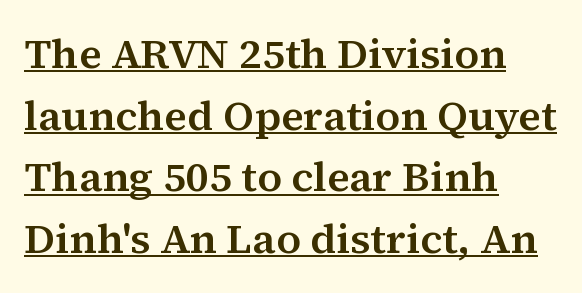
{"serif": "yes", "italic": "no", "width": "normal", "stroke_contrast": "medium", "x_height": "medium", "monospaced": "no", "underline": "yes", "align": "left", "line_spacing": "normal", "line_spacing_ratio": 1.47, "letter_spacing": "normal", "letter_spacing_em": 0.0, "glyph_px": 42}
